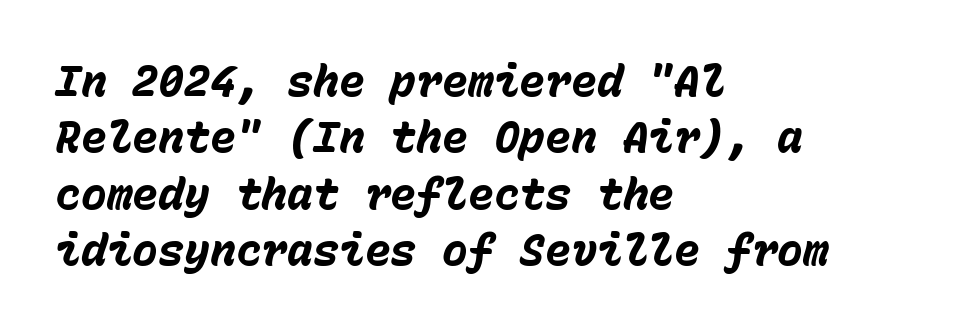
There's an unmistakable incline to the writing here. Heft: maximum for text — a bold. One glance says typical: line gaps are just what's usual. Characters follow at the spacing the type designer built in. Think of a typewriter: that constant character pitch is what you see here.
